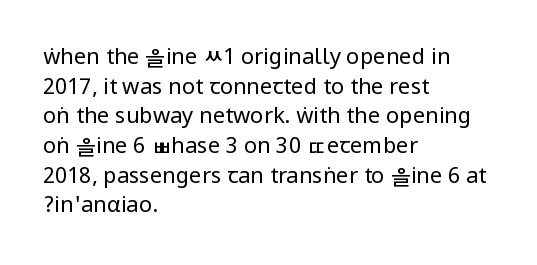
Unmarked baselines from the first word to the last. The designer left line spacing at the default. The rendering anchors every line to the left-hand side. The gaps between neighbouring characters are ordinary and unremarkable. The type sits square on the baseline with zero lean.
